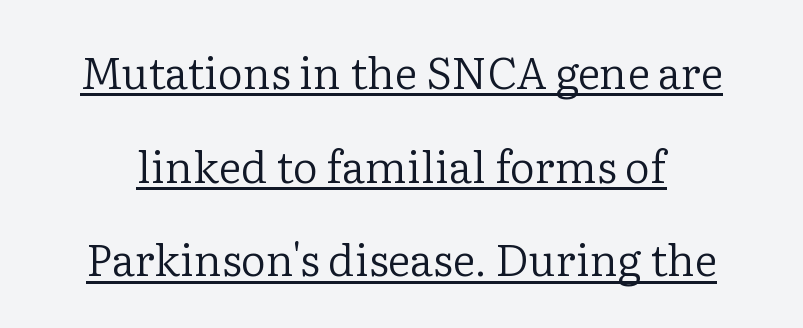
The image shows 44 px regular-weight serif type, upright; set loose line spacing (2.13x), normal letter spacing, underlined; low stroke contrast and a medium x-height.
